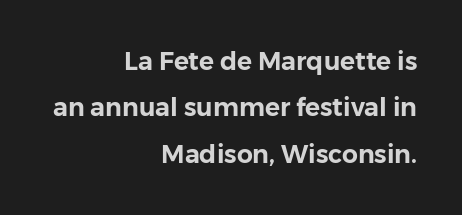
The image shows 25 px text type, upright; set right-aligned, line spacing 1.86x, normal letter spacing, not underlined.
